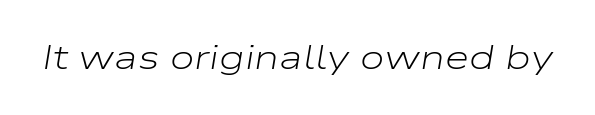
Letters rest on an invisible, unmarked baseline. These lines are rendered in a variable-pitch font. Caption: face not bold, strokes unweighted. Would a proofreader flag this as italicized? Yes. Honestly, the letter spacing is just normal — you wouldn't notice it.
